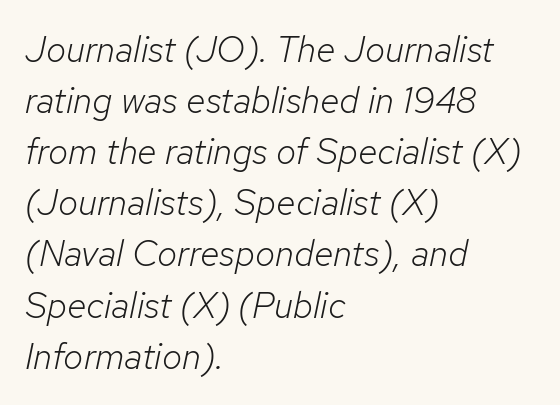
The image shows 36 px light type, italic (leaning right); set left-aligned, normal line spacing (1.42x), normal letter spacing, not underlined; low stroke contrast and a medium x-height.
